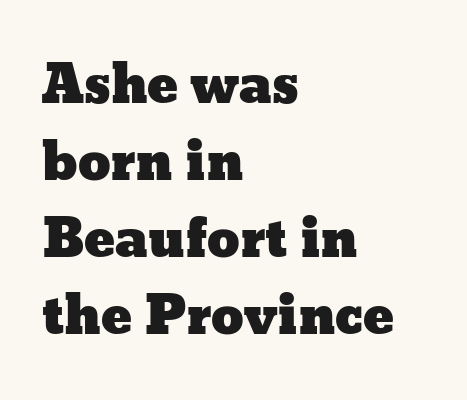
The glyphs are unaccompanied by any horizontal stroke below them. Horizontal bands of white between lines are of average thickness. Looks like regular typesetting: each glyph gets only the width it needs. Alignment: flush left.
